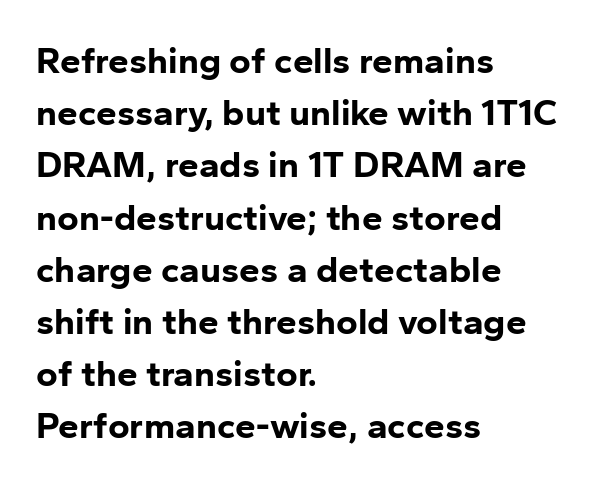
The font is running at its bold setting. The type is set solid horizontally, with unmodified tracking. It's the straight-up-and-down kind of type. Normally led — the rows are evenly, conventionally spaced. Type without underlining.
